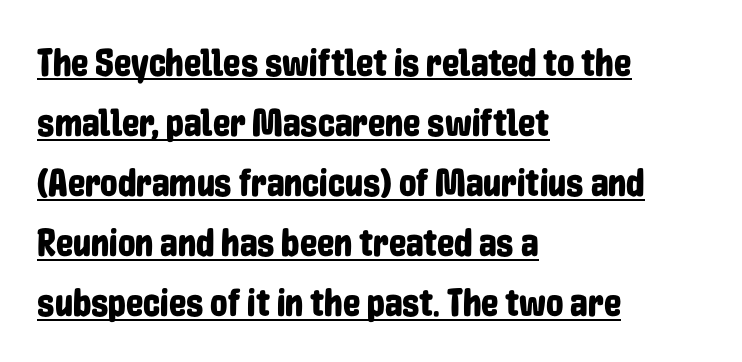
Q: Is the text italic (slanted)? A: No, it is upright.
Q: Is the typeface a serif or a sans-serif typeface? A: Sans-serif.
Q: Is the text underlined? A: Yes.
Q: How is the paragraph aligned? A: Left-aligned.
Q: Is the spacing between letters normal or unusually wide? A: Normal.
Q: Is the spacing between lines tight, normal or loose? A: Normal.
Q: Width (condensed, normal, or wide)? A: Condensed.
Q: Stroke contrast? A: Low.
Q: x-height? A: Medium.
Q: Monospaced? A: No.
